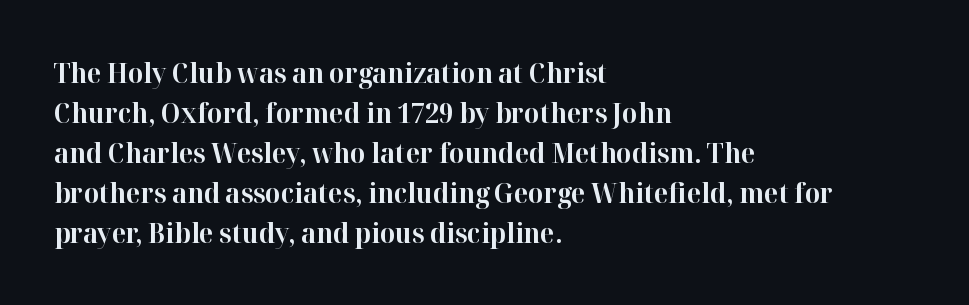
A student would call this left alignment; a typographer would say flush left, rag right. Lines of text with bare space underneath. Does the weight exceed regular? Yes, all the way to bold. Posture: vertical. The rows are spaced the way most documents space them. In terms of letterspacing, this is plain default setting.
